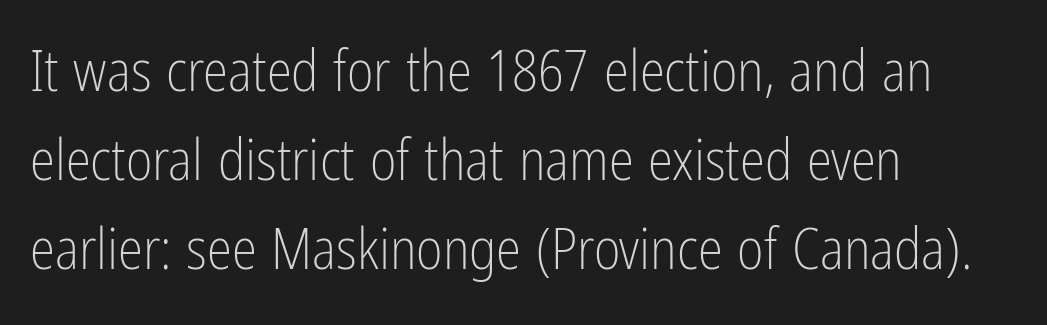
A clean baseline with only descenders dipping below it. Caption: face not bold, strokes unweighted. The typeface chosen for these lines omits serifs. Standard letterfit; no display-style spreading of the glyphs. The typography opts for an upright posture over an oblique one. A student would call this left alignment; a typographer would say flush left, rag right.
